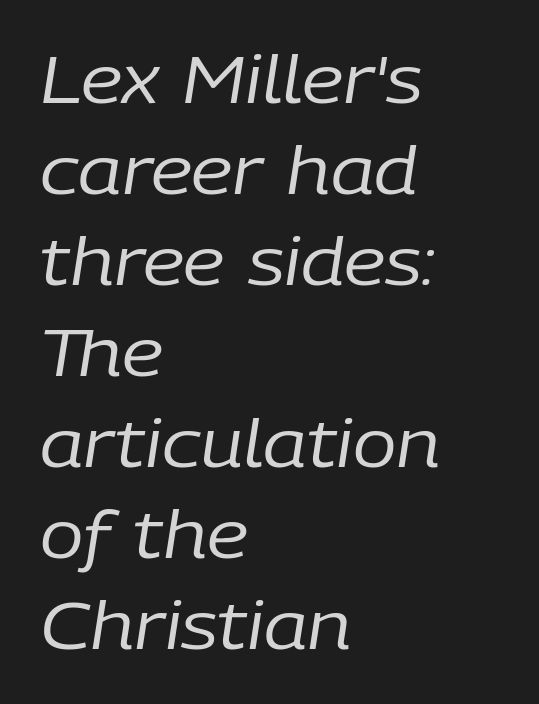
The font's italic variant was chosen for this text. Proportional: the letters do not fall into vertical columns. In terms of leading, this rendering sits right in the middle. Alignment: flush left.
